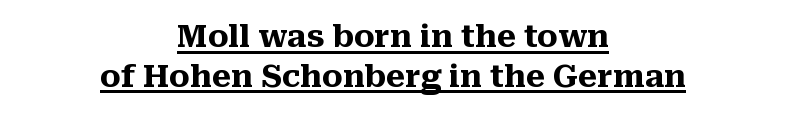
The image shows 31 px heavy serif type, upright; set centered, normal line spacing (1.28x), normal letter spacing, underlined; medium stroke contrast and a medium x-height.
